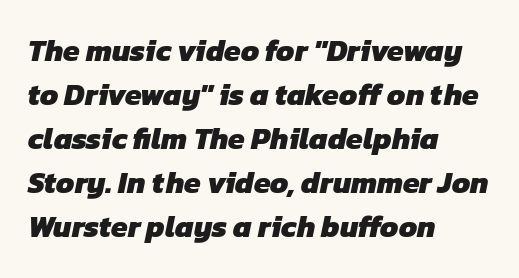
{"serif": "no", "bold": "yes", "weight": "heavy", "width": "normal", "stroke_contrast": "low", "x_height": "medium", "monospaced": "no", "underline": "no", "align": "left", "line_spacing": "normal", "line_spacing_ratio": 1.47, "letter_spacing": "normal", "letter_spacing_em": 0.0, "glyph_px": 30}
